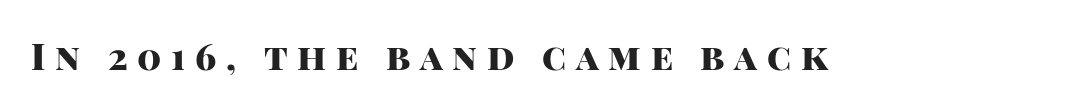
{"serif": "no", "italic": "no", "bold": "yes", "weight": "heavy", "width": "normal", "stroke_contrast": "high", "x_height": "large", "monospaced": "no", "underline": "no", "letter_spacing": "wide", "letter_spacing_em": 0.27, "glyph_px": 36}
